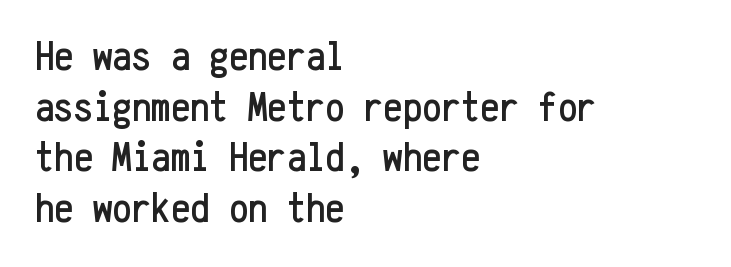
{"serif": "no", "italic": "no", "width": "condensed", "stroke_contrast": "low", "x_height": "medium", "monospaced": "yes", "underline": "no", "align": "left", "line_spacing_ratio": 1.18, "letter_spacing": "normal", "letter_spacing_em": 0.0, "glyph_px": 43}
